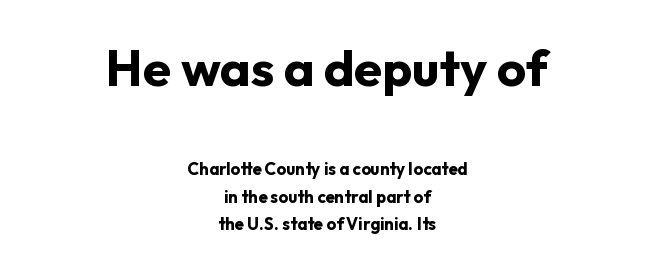
Q: Is the text bold? A: Yes.
Q: Is the text italic (slanted)? A: No, it is upright.
Q: Is the typeface a serif or a sans-serif typeface? A: Sans-serif.
Q: Is the text underlined? A: No.
Q: How is the paragraph aligned? A: Centered.
Q: Is the spacing between letters normal or unusually wide? A: Normal.
Q: Is the spacing between lines tight, normal or loose? A: Normal.
Q: Which block of text is set in a larger size, the first (top) or the second (bottom)? A: The first (top) one.
Q: Width (condensed, normal, or wide)? A: Normal.
Q: Stroke contrast? A: Low.
Q: x-height? A: Medium.
Q: Monospaced? A: No.
